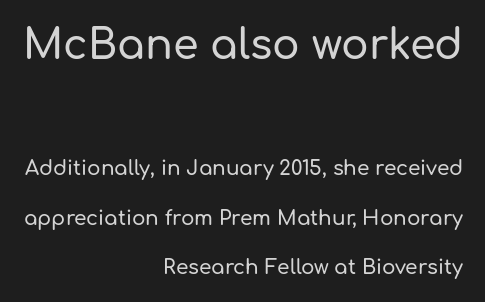
{"serif": "no", "italic": "no", "width": "normal", "stroke_contrast": "low", "x_height": "medium", "monospaced": "no", "underline": "no", "align": "right", "line_spacing": "loose", "line_spacing_ratio": 2.49, "letter_spacing": "normal", "letter_spacing_em": 0.0, "larger_block": "first", "size_ratio": 2.05, "glyph_px": 41}
